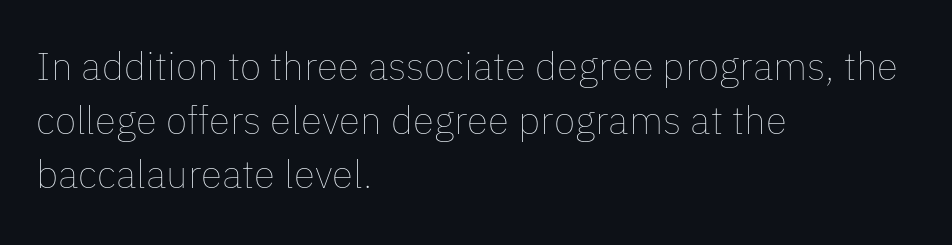
{"italic": "no", "bold": "no", "weight": "thin", "width": "normal", "stroke_contrast": "low", "x_height": "medium", "monospaced": "no", "underline": "no", "align": "left", "line_spacing": "normal", "line_spacing_ratio": 1.38, "letter_spacing": "normal", "letter_spacing_em": 0.0, "glyph_px": 39}
